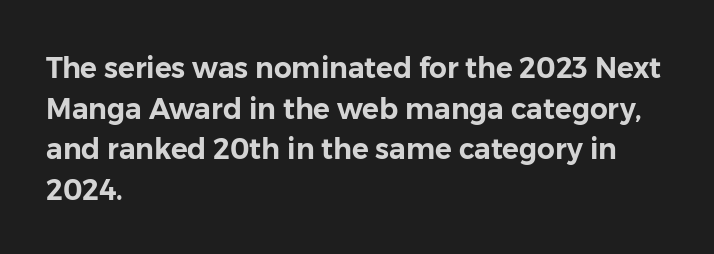
{"serif": "no", "italic": "no", "width": "normal", "stroke_contrast": "low", "x_height": "medium", "monospaced": "no", "underline": "no", "align": "left", "line_spacing": "normal", "line_spacing_ratio": 1.45, "letter_spacing": "normal", "letter_spacing_em": 0.0, "glyph_px": 28}
